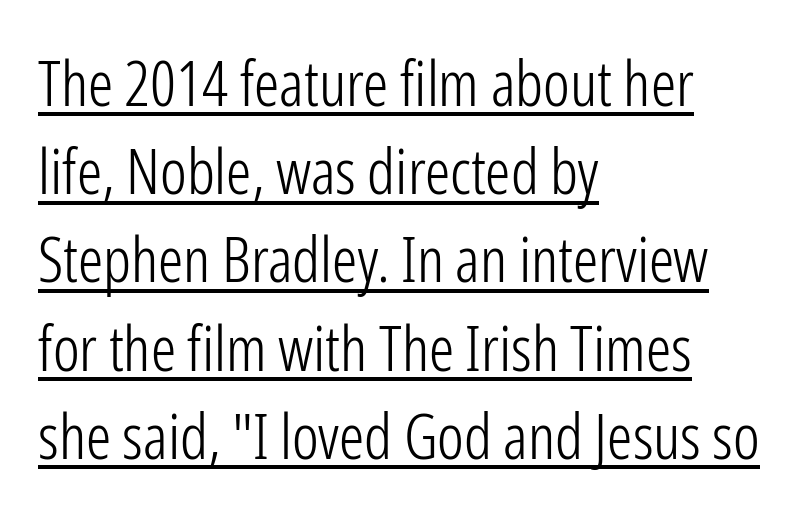
The image shows 63 px light, condensed sans-serif type, upright; set left-aligned, normal line spacing (1.4x), normal letter spacing, underlined; low stroke contrast and a medium x-height.
